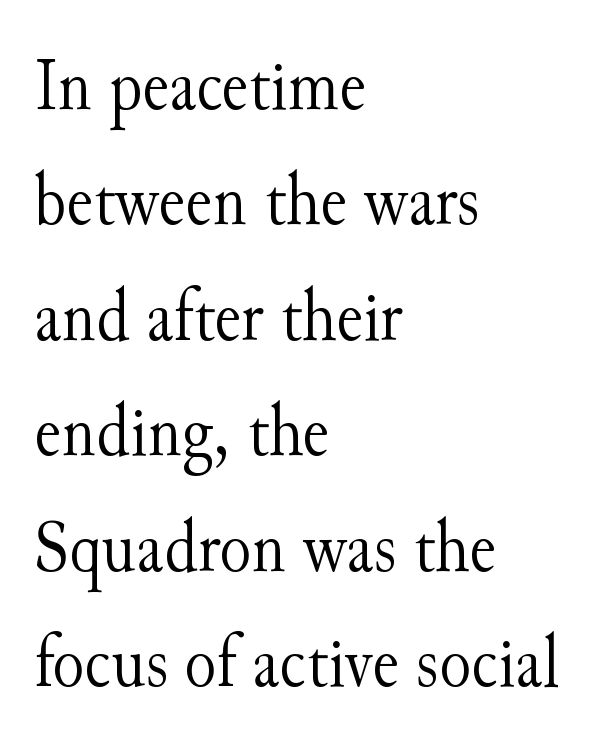
The image shows 74 px light serif type, upright; set left-aligned, normal line spacing (1.56x), normal letter spacing, not underlined; medium stroke contrast and a small x-height.
